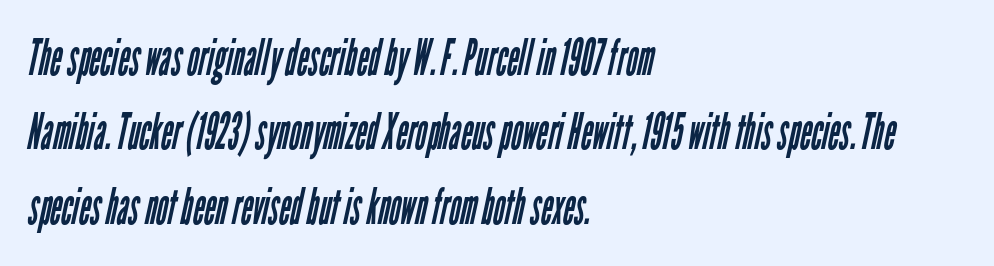
{"serif": "no", "bold": "no", "weight": "regular", "width": "condensed", "stroke_contrast": "low", "x_height": "medium", "monospaced": "no", "underline": "no", "align": "left", "line_spacing": "normal", "line_spacing_ratio": 1.49, "letter_spacing": "normal", "letter_spacing_em": 0.0, "glyph_px": 50}
